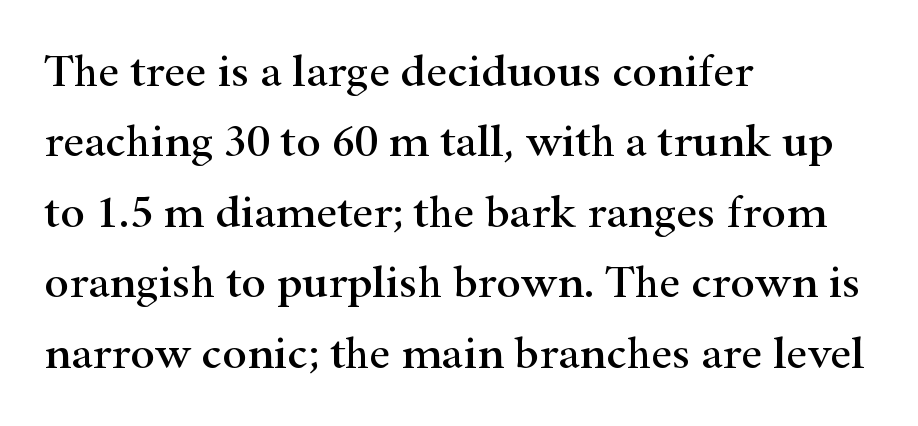
Q: Is the text italic (slanted)? A: No, it is upright.
Q: Is the typeface a serif or a sans-serif typeface? A: Serif.
Q: Is the text underlined? A: No.
Q: How is the paragraph aligned? A: Left-aligned.
Q: Is the spacing between letters normal or unusually wide? A: Normal.
Q: Is the spacing between lines tight, normal or loose? A: Normal.
Q: Width (condensed, normal, or wide)? A: Wide.
Q: Stroke contrast? A: High.
Q: x-height? A: Small.
Q: Monospaced? A: No.
